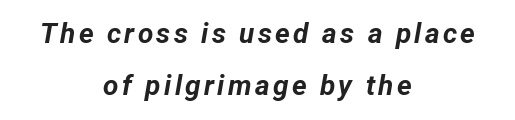
Q: Is the text bold? A: Yes.
Q: Is the text italic (slanted)? A: Yes, it leans right by about 12 degrees.
Q: Is the text underlined? A: No.
Q: How is the paragraph aligned? A: Centered.
Q: Width (condensed, normal, or wide)? A: Normal.
Q: Stroke contrast? A: Low.
Q: x-height? A: Medium.
Q: Monospaced? A: No.
